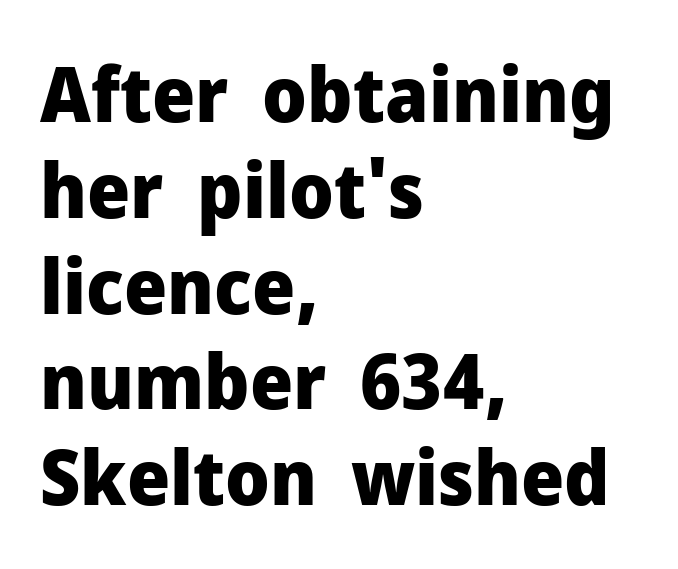
Leading matches the norm, producing a regular column. Decoration check: the copy has no underline. Pretty heavy lettering here — definitely bold. Nothing unusual about the tracking: characters are spaced as the font intends. No feet cap the strokes, marking this as sans-serif type. Do the characters align in a grid? No, the font is proportional.
